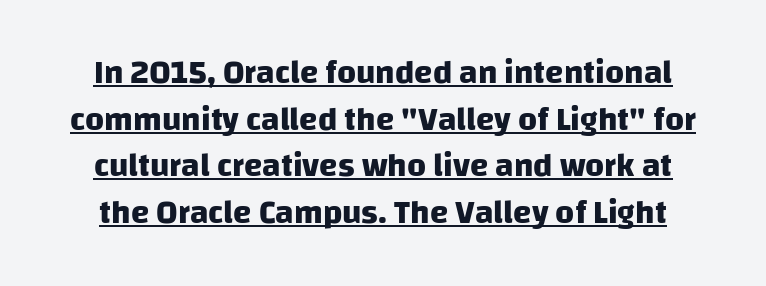
{"serif": "no", "bold": "yes", "weight": "heavy", "width": "normal", "stroke_contrast": "low", "x_height": "large", "monospaced": "no", "underline": "yes", "align": "center", "line_spacing": "normal", "line_spacing_ratio": 1.41, "letter_spacing": "normal", "letter_spacing_em": 0.0, "glyph_px": 33}
